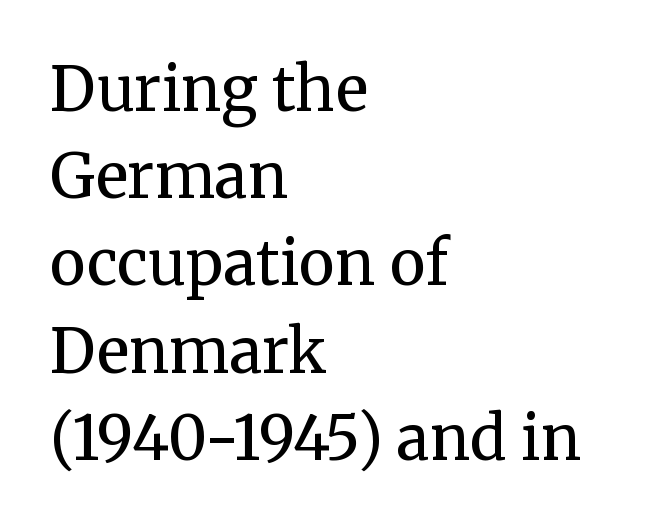
Q: Is the text bold? A: No.
Q: Is the text italic (slanted)? A: No, it is upright.
Q: Is the typeface a serif or a sans-serif typeface? A: Serif.
Q: Is the text underlined? A: No.
Q: How is the paragraph aligned? A: Left-aligned.
Q: Is the spacing between letters normal or unusually wide? A: Normal.
Q: Is the spacing between lines tight, normal or loose? A: Normal.
Q: Width (condensed, normal, or wide)? A: Normal.
Q: Stroke contrast? A: Medium.
Q: x-height? A: Medium.
Q: Monospaced? A: No.
